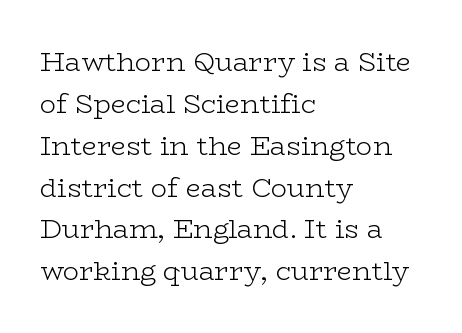
{"italic": "no", "bold": "no", "underline": "no", "align": "left", "line_spacing": "normal", "line_spacing_ratio": 1.55, "letter_spacing": "normal", "letter_spacing_em": 0.0, "glyph_px": 27}
